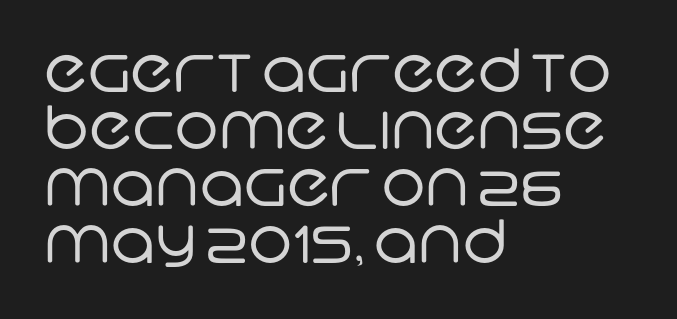
The gaps between neighbouring characters are ordinary and unremarkable. This sample trades vertical openness for compactness between lines. These lines stack with their left ends in a neat column. The typeface has the unassuming heft of standard copy or less. Do the characters align in a grid? No, the font is proportional.
